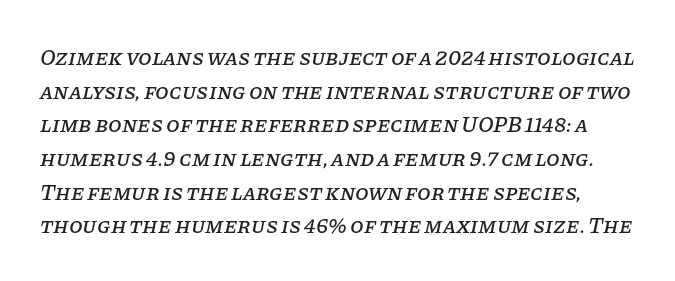
The image shows 22 px text type, italic (leaning right); set normal line spacing (1.53x), normal letter spacing, not underlined.
